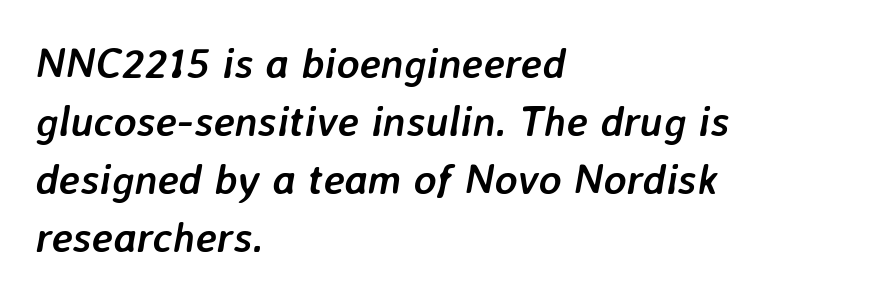
Heavy-handed strokes throughout: this text is bold. Look at the tracking — it's just the regular setting, nothing added. The text block is weighted toward the left margin, trailing off unevenly rightward. One glance says typical: line gaps are just what's usual.
